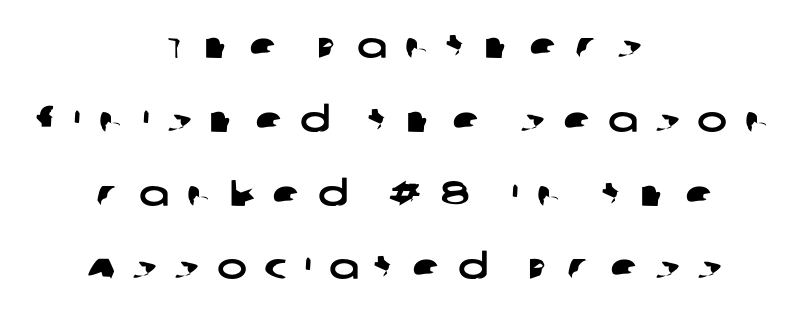
In CSS terms this would be text-align: center. The passage shown is typeset with a sans-serif family. The type is letterspaced generously, with wide tracking. Looks like regular typesetting: each glyph gets only the width it needs. The specimen omits any rule beneath the text block's lines.
